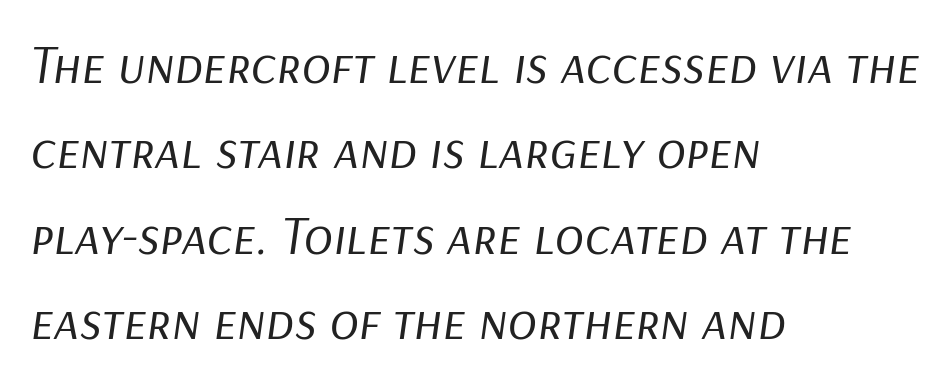
{"italic": "yes", "lean": "right", "slant_degrees": 9, "bold": "no", "weight": "regular", "width": "normal", "stroke_contrast": "low", "x_height": "medium", "monospaced": "no", "underline": "no", "align": "left", "line_spacing": "normal", "line_spacing_ratio": 1.58, "letter_spacing": "normal", "letter_spacing_em": 0.0, "glyph_px": 54}
